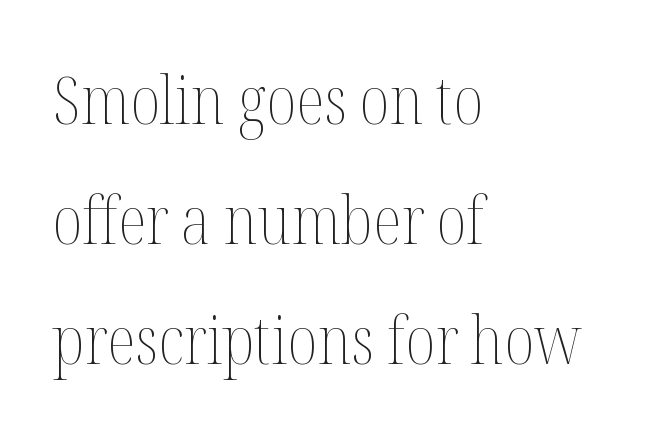
Q: Is the text bold? A: No.
Q: Is the text italic (slanted)? A: No, it is upright.
Q: Is the text underlined? A: No.
Q: How is the paragraph aligned? A: Left-aligned.
Q: Is the spacing between letters normal or unusually wide? A: Normal.
Q: Width (condensed, normal, or wide)? A: Condensed.
Q: Stroke contrast? A: Medium.
Q: x-height? A: Medium.
Q: Monospaced? A: No.
